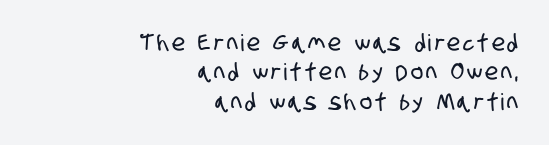
Q: Is the text underlined? A: No.
Q: How is the paragraph aligned? A: Right-aligned.
Q: Is the spacing between lines tight, normal or loose? A: Normal.
